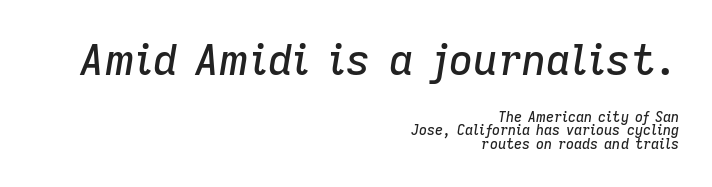
{"italic": "yes", "lean": "right", "slant_degrees": 9, "width": "normal", "stroke_contrast": "low", "x_height": "medium", "monospaced": "no", "underline": "no", "align": "right", "line_spacing": "tight", "line_spacing_ratio": 0.98, "letter_spacing": "normal", "letter_spacing_em": 0.0, "larger_block": "first", "size_ratio": 3.0, "glyph_px": 42}
